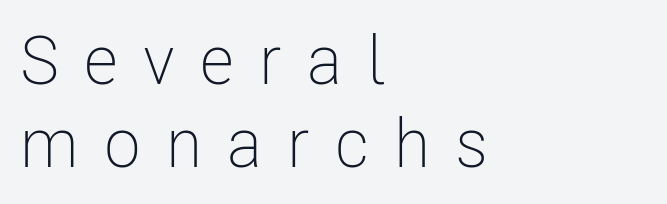
Q: Is the text bold? A: No.
Q: Is the text italic (slanted)? A: No, it is upright.
Q: Is the typeface a serif or a sans-serif typeface? A: Sans-serif.
Q: Is the text underlined? A: No.
Q: How is the paragraph aligned? A: Left-aligned.
Q: Is the spacing between letters normal or unusually wide? A: Unusually wide.
Q: Width (condensed, normal, or wide)? A: Condensed.
Q: Stroke contrast? A: Low.
Q: x-height? A: Medium.
Q: Monospaced? A: No.
